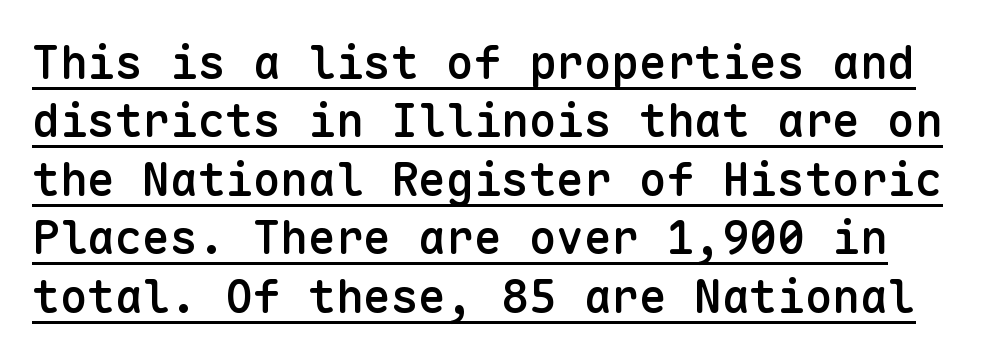
The image shows 46 px semibold sans-serif type, upright, monospaced; set normal line spacing (1.27x), normal letter spacing, underlined; low stroke contrast and a medium x-height.
